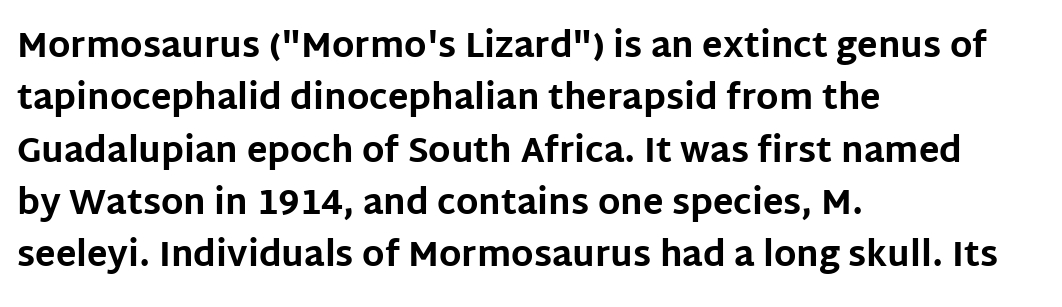
Q: Is the text bold? A: Yes.
Q: Is the text italic (slanted)? A: No, it is upright.
Q: Is the typeface a serif or a sans-serif typeface? A: Sans-serif.
Q: Is the text underlined? A: No.
Q: How is the paragraph aligned? A: Left-aligned.
Q: Is the spacing between letters normal or unusually wide? A: Normal.
Q: Is the spacing between lines tight, normal or loose? A: Normal.
Q: Width (condensed, normal, or wide)? A: Normal.
Q: Stroke contrast? A: Low.
Q: x-height? A: Large.
Q: Monospaced? A: No.
